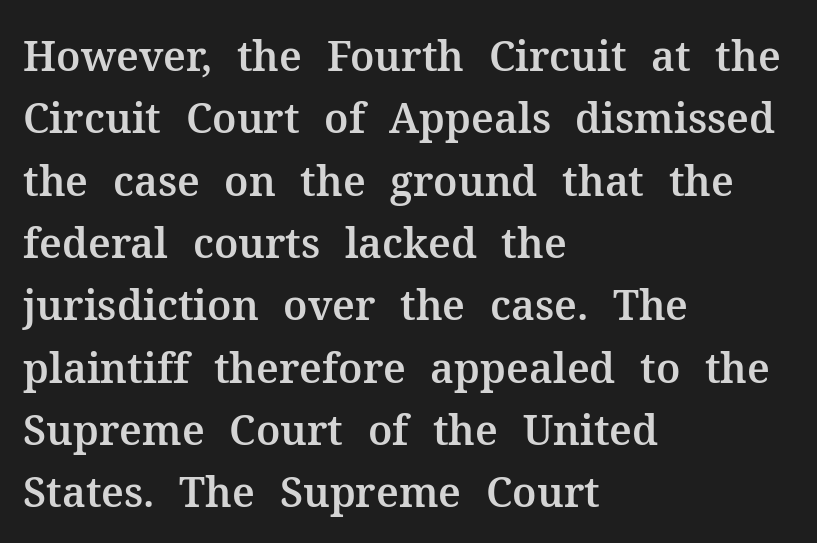
The image shows 41 px serif type, upright; set left-aligned, normal line spacing (1.52x), normal letter spacing, not underlined; medium stroke contrast and a medium x-height.
